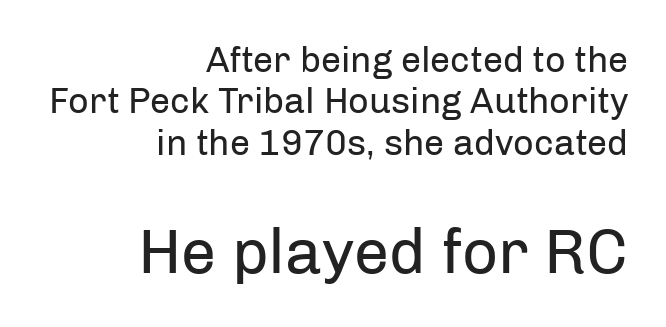
The image shows 63 px regular-weight sans-serif type, upright; set right-aligned, tight line spacing (1.15x), normal letter spacing, not underlined; the second (bottom) block is 1.75x larger; low stroke contrast and a medium x-height.
